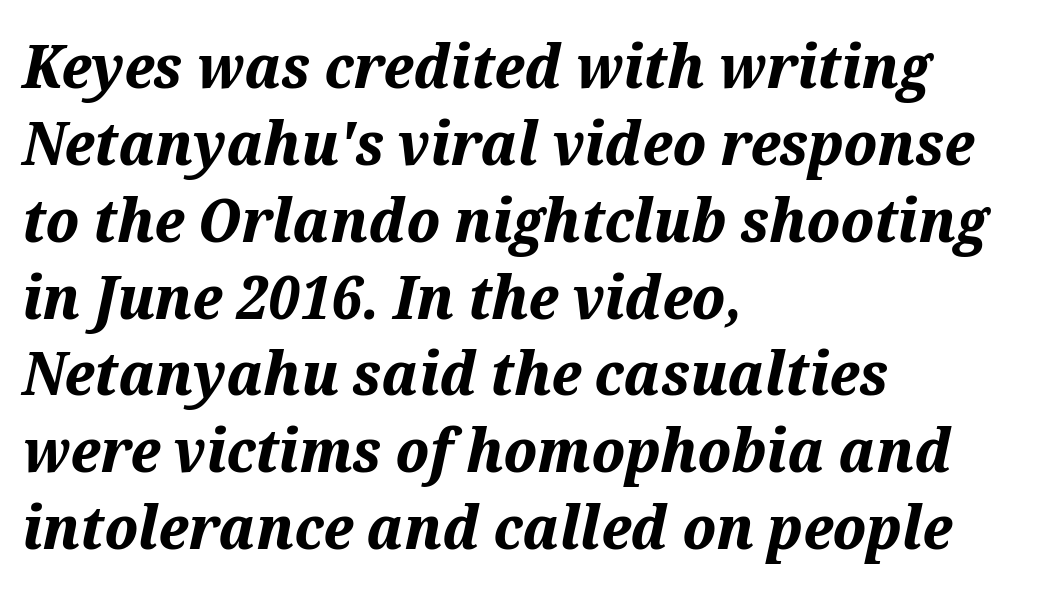
Q: Is the text bold? A: Yes.
Q: Is the text italic (slanted)? A: Yes, it leans right by about 12 degrees.
Q: Is the text underlined? A: No.
Q: How is the paragraph aligned? A: Left-aligned.
Q: Is the spacing between letters normal or unusually wide? A: Normal.
Q: Is the spacing between lines tight, normal or loose? A: Normal.
Q: Width (condensed, normal, or wide)? A: Normal.
Q: Stroke contrast? A: Medium.
Q: x-height? A: Medium.
Q: Monospaced? A: No.
